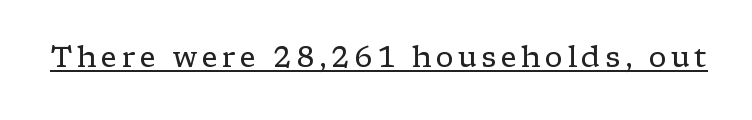
Q: Is the text bold? A: No.
Q: Is the text italic (slanted)? A: No, it is upright.
Q: Is the typeface a serif or a sans-serif typeface? A: Serif.
Q: Is the text underlined? A: Yes.
Q: Width (condensed, normal, or wide)? A: Wide.
Q: Stroke contrast? A: Low.
Q: x-height? A: Medium.
Q: Monospaced? A: No.
